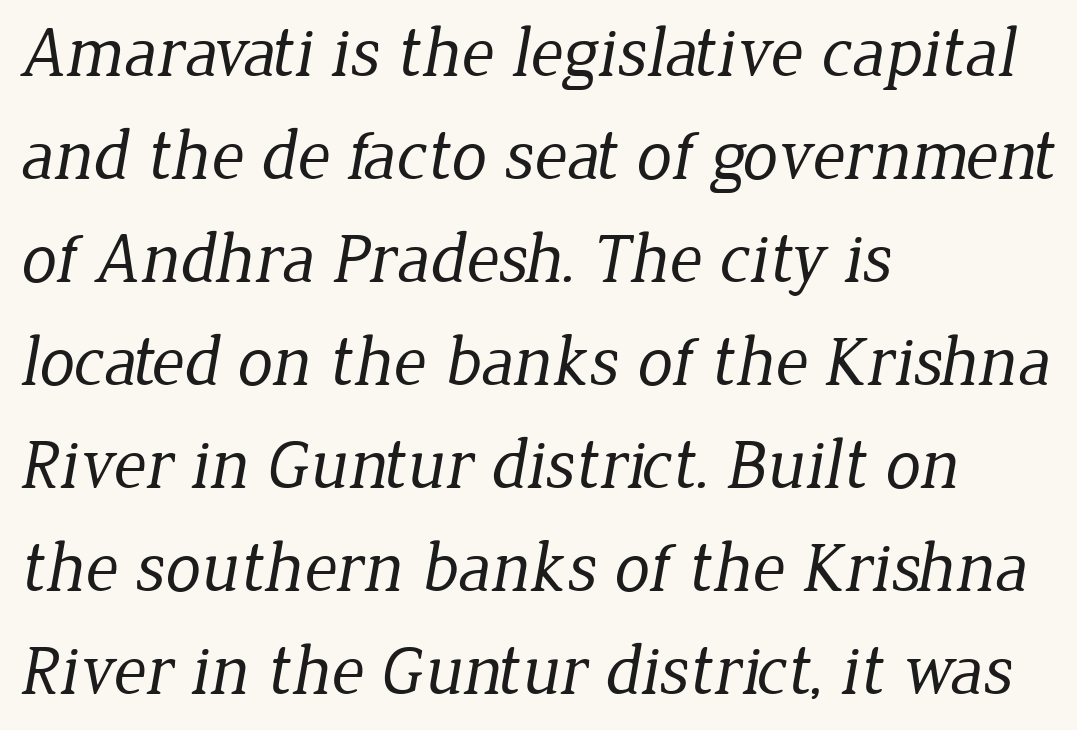
{"serif": "yes", "bold": "no", "weight": "regular", "width": "normal", "stroke_contrast": "low", "x_height": "medium", "monospaced": "no", "underline": "no", "align": "left", "line_spacing": "normal", "line_spacing_ratio": 1.45, "letter_spacing": "normal", "letter_spacing_em": 0.0, "glyph_px": 71}
